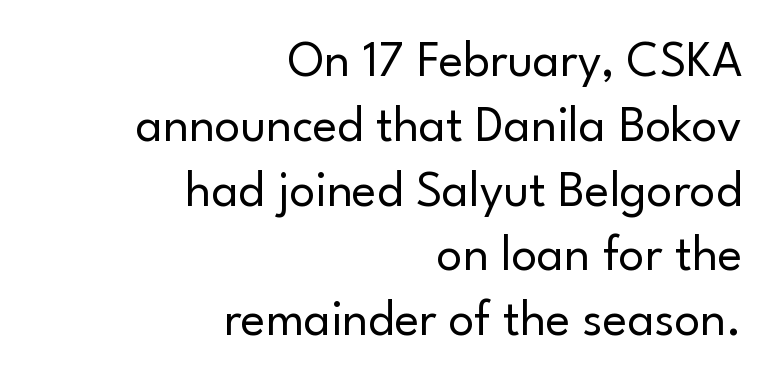
Unlike italic type, these characters show no tilt at all. Each line ends at the same right margin while the left side varies. Short note: letters normally spaced. A normal amount of white space separates one row of letters from the next.
